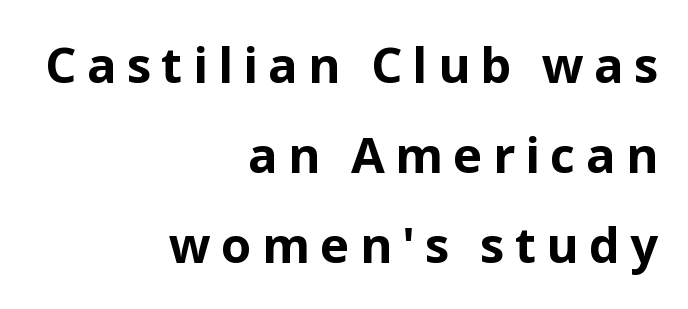
Q: Is the text bold? A: Yes.
Q: Is the text italic (slanted)? A: No, it is upright.
Q: Is the typeface a serif or a sans-serif typeface? A: Sans-serif.
Q: Is the text underlined? A: No.
Q: How is the paragraph aligned? A: Right-aligned.
Q: Is the spacing between letters normal or unusually wide? A: Unusually wide.
Q: Width (condensed, normal, or wide)? A: Normal.
Q: Stroke contrast? A: Low.
Q: x-height? A: Medium.
Q: Monospaced? A: No.
